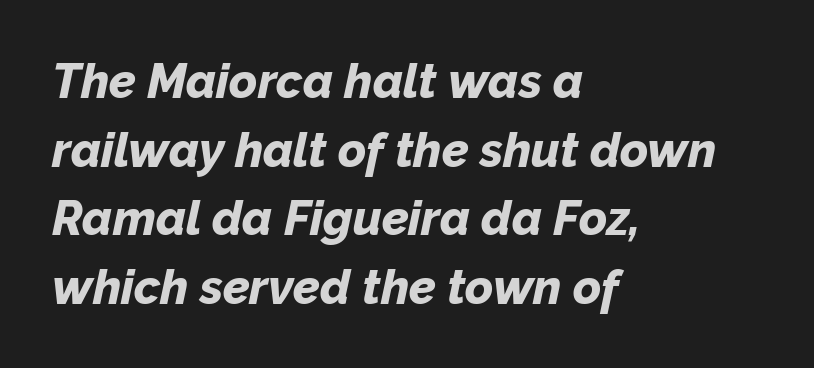
{"italic": "yes", "lean": "right", "slant_degrees": 12, "bold": "yes", "weight": "bold", "width": "normal", "stroke_contrast": "low", "x_height": "medium", "monospaced": "no", "underline": "no", "align": "left", "line_spacing": "normal", "line_spacing_ratio": 1.43, "letter_spacing": "normal", "letter_spacing_em": 0.0, "glyph_px": 48}
